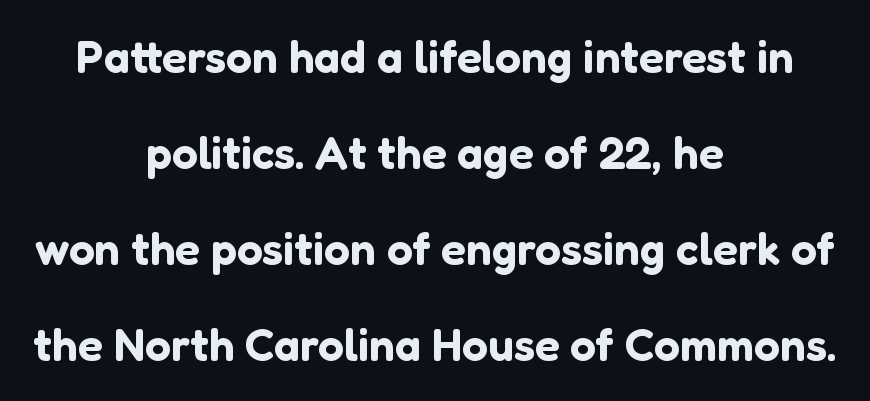
The image shows 46 px sans-serif type, upright; set centered, loose line spacing (2.09x), normal letter spacing, not underlined; low stroke contrast and a medium x-height.
